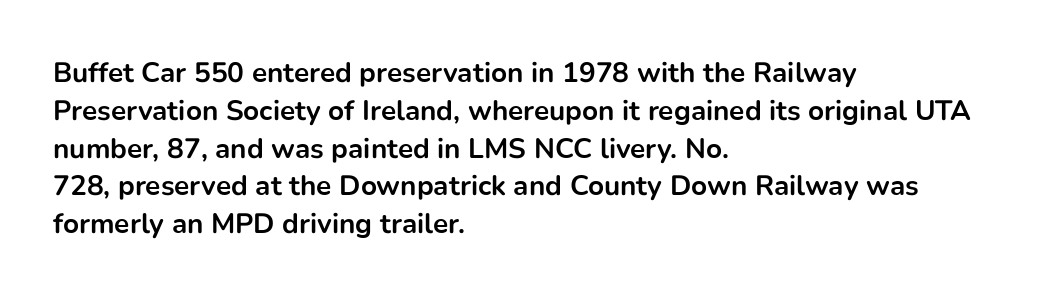
{"serif": "no", "italic": "no", "bold": "yes", "weight": "bold", "width": "normal", "stroke_contrast": "low", "x_height": "medium", "monospaced": "no", "underline": "no", "align": "left", "line_spacing": "normal", "line_spacing_ratio": 1.35, "letter_spacing": "normal", "letter_spacing_em": 0.0, "glyph_px": 28}
